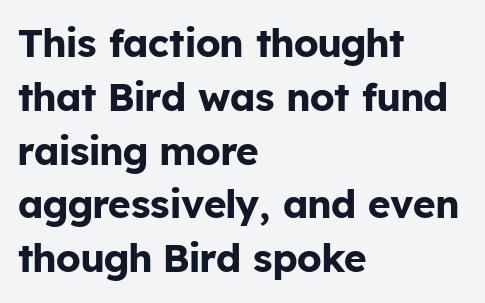
The image shows 39 px bold sans-serif type, upright; set left-aligned, normal line spacing (1.38x), normal letter spacing, not underlined; low stroke contrast and a medium x-height.
